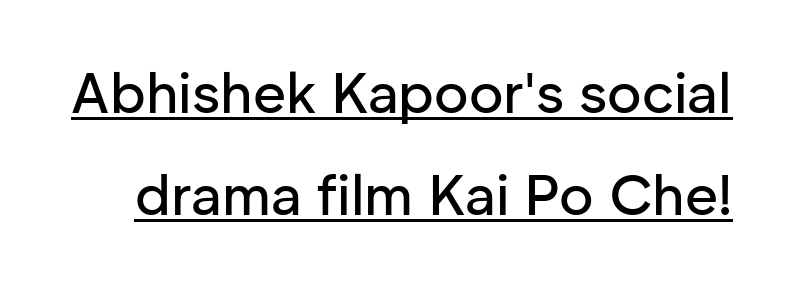
Q: Is the text italic (slanted)? A: No, it is upright.
Q: Is the typeface a serif or a sans-serif typeface? A: Sans-serif.
Q: Is the text underlined? A: Yes.
Q: Is the spacing between letters normal or unusually wide? A: Normal.
Q: Width (condensed, normal, or wide)? A: Normal.
Q: Stroke contrast? A: Low.
Q: x-height? A: Medium.
Q: Monospaced? A: No.
